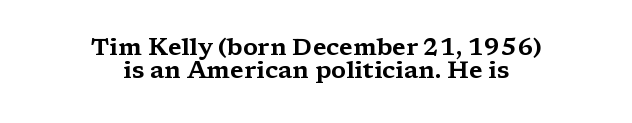
Q: Is the text italic (slanted)? A: No, it is upright.
Q: Is the text underlined? A: No.
Q: How is the paragraph aligned? A: Centered.
Q: Is the spacing between letters normal or unusually wide? A: Normal.
Q: Is the spacing between lines tight, normal or loose? A: Tight.
